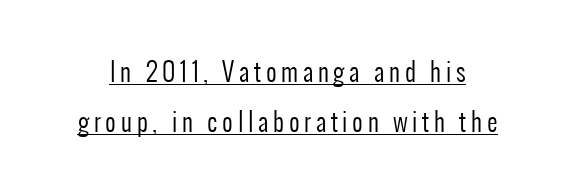
The image shows 26 px text type, upright; set loose line spacing (1.92x), underlined.
